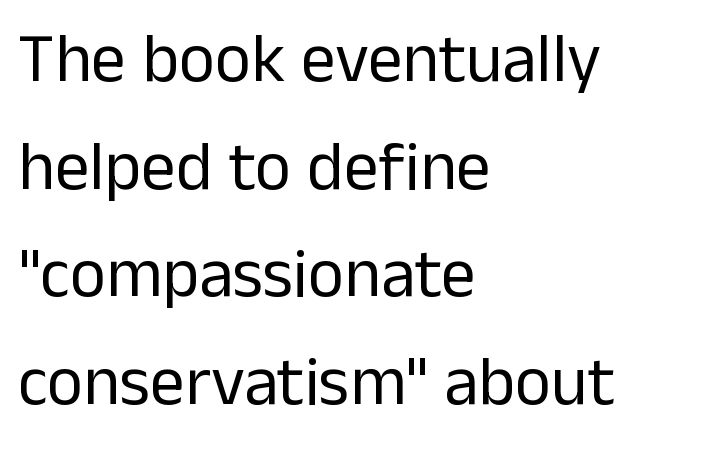
Varying glyph widths throughout — classic text-font behaviour. Every stem runs plumb, perpendicular to the baseline. The glyphs in this specimen are sans serif. Is the block centered? No — it sits flush against the left margin. This reads as an unemphasized weight, regular at the heaviest. How would I describe the line gaps? Plain and ordinary.
